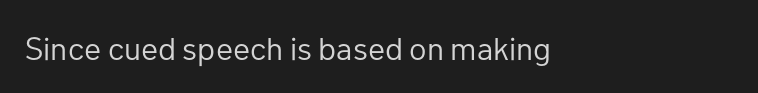
The passage shown is typed in a proportional face where columns would drift. Compared with a centered layout, this one pins lines to the left instead. A typesetter would call this zero additional tracking. A typesetter would label this face a sans. The face looks like a standard text weight, possibly lighter.
